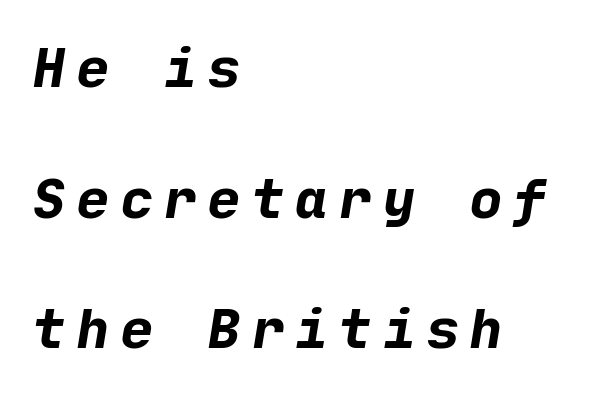
Between one letter and the next there's a generous, obvious gap. The glyphs are unaccompanied by any horizontal stroke below them. The strokes are fattened all the way to bold. Each new line begins a long way beneath the previous one.
